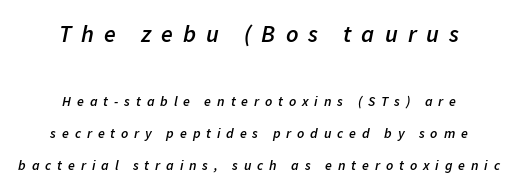
{"italic": "yes", "lean": "right", "slant_degrees": 11, "bold": "semi", "underline": "no", "align": "center", "line_spacing": "loose", "line_spacing_ratio": 2.29, "letter_spacing": "wide", "letter_spacing_em": 0.42, "larger_block": "first", "size_ratio": 1.71, "glyph_px": 24}
